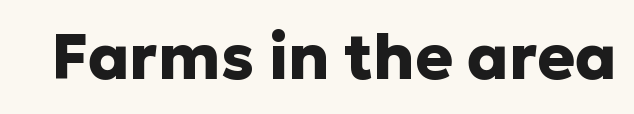
{"serif": "no", "italic": "no", "bold": "yes", "weight": "heavy", "width": "normal", "stroke_contrast": "low", "x_height": "medium", "monospaced": "no", "underline": "no", "letter_spacing": "normal", "letter_spacing_em": 0.0, "glyph_px": 63}
